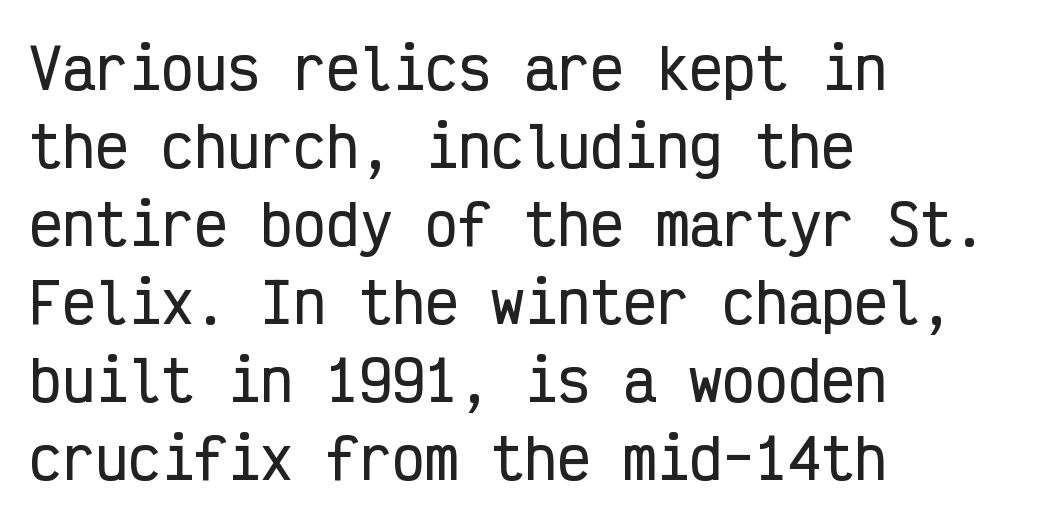
{"serif": "no", "italic": "no", "width": "condensed", "stroke_contrast": "low", "x_height": "medium", "monospaced": "yes", "underline": "no", "align": "left", "line_spacing": "normal", "line_spacing_ratio": 1.42, "letter_spacing": "normal", "letter_spacing_em": 0.0, "glyph_px": 55}
